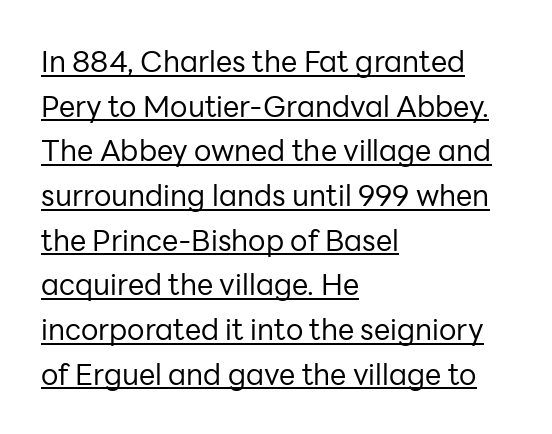
The image shows 29 px regular-weight sans-serif type, upright; set left-aligned, normal line spacing (1.54x), normal letter spacing, underlined; low stroke contrast and a medium x-height.
